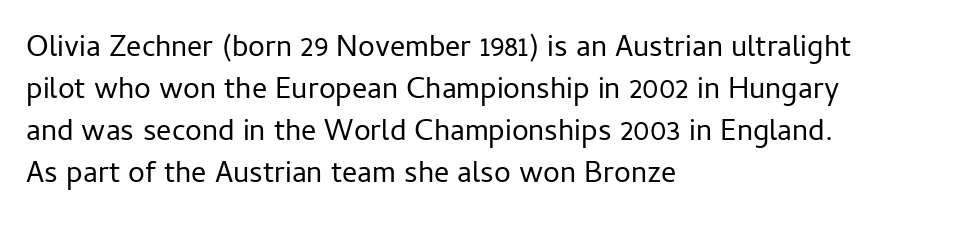
The image shows 30 px regular-weight sans-serif type, upright; set left-aligned, normal line spacing (1.4x), normal letter spacing, not underlined; low stroke contrast and a medium x-height.
